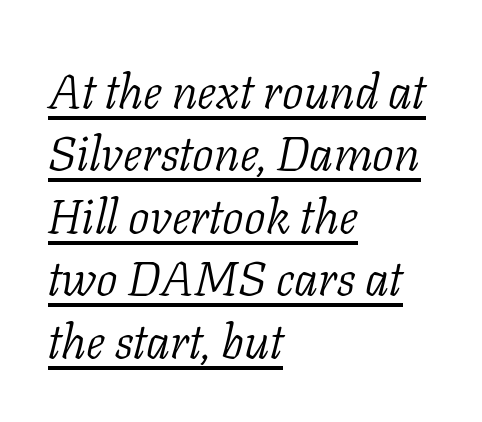
This rendering uses left alignment, leaving the right contour irregular. Character widths vary here, with narrow letters taking less room than wide ones. The whole block is typeset with a tilt. If you measured baseline to baseline, you'd find a middling distance. Between one letter and the next there's only the usual sliver of space. Somebody hit Ctrl+U on this one — the words are underlined.
